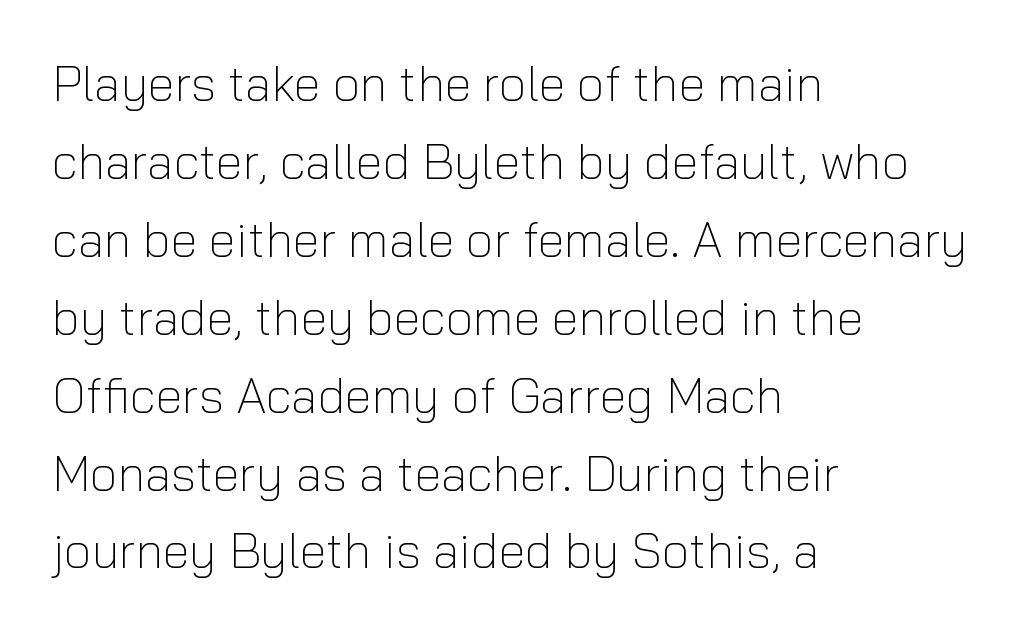
The image shows 49 px light sans-serif type, upright; set left-aligned, normal line spacing (1.59x), normal letter spacing, not underlined; low stroke contrast and a medium x-height.
